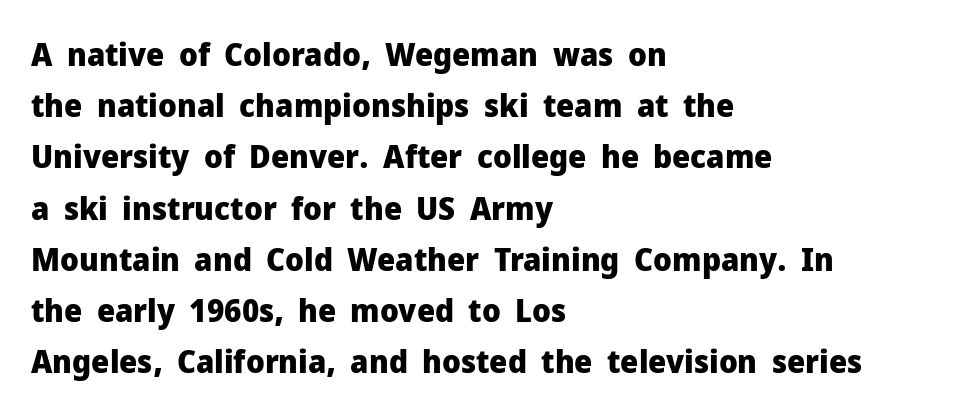
{"serif": "no", "italic": "no", "bold": "yes", "weight": "heavy", "width": "normal", "stroke_contrast": "low", "x_height": "medium", "monospaced": "no", "underline": "no", "align": "left", "line_spacing": "normal", "line_spacing_ratio": 1.6, "letter_spacing": "normal", "letter_spacing_em": 0.0, "glyph_px": 32}
